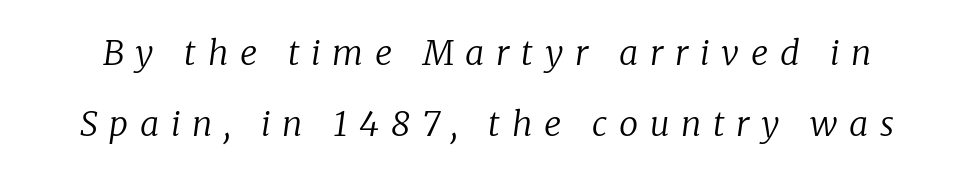
Q: Is the text bold? A: No.
Q: Is the text italic (slanted)? A: Yes, it leans right by about 8 degrees.
Q: Is the typeface a serif or a sans-serif typeface? A: Serif.
Q: Is the text underlined? A: No.
Q: Is the spacing between letters normal or unusually wide? A: Unusually wide.
Q: Is the spacing between lines tight, normal or loose? A: Loose.
Q: Width (condensed, normal, or wide)? A: Normal.
Q: Stroke contrast? A: Low.
Q: x-height? A: Medium.
Q: Monospaced? A: No.
